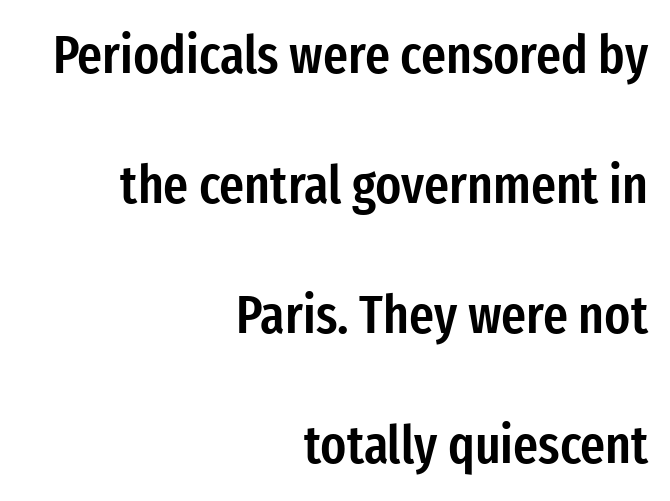
Each row of text sits above clean, open space. Default kerning and tracking; the words read as compact shapes. Leftover space on each line is placed entirely before the opening word. Check where the strokes stop: nothing finishes them off — pure sans. This sample uses an upright cut, with every glyph sitting square on the baseline. A typesetter would call this proportional, since set widths differ per character.
